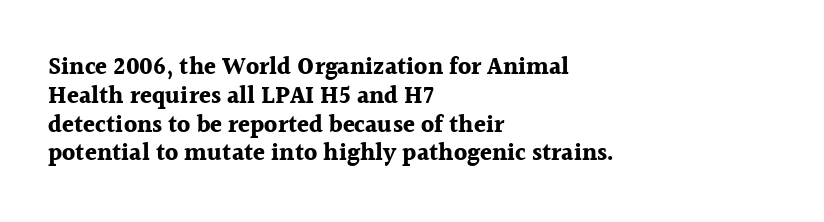
A classic flush-left, rag-right setting is used for this passage. Plenty of ink on the page — the face is bold. A typesetter would mark this as roman, not italic. In terms of letterspacing, this is plain default setting. The zone under the glyphs is completely vacant.
